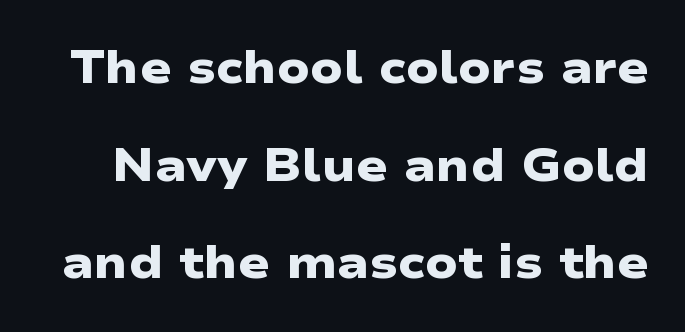
Q: Is the text bold? A: Yes.
Q: Is the typeface a serif or a sans-serif typeface? A: Sans-serif.
Q: Is the text underlined? A: No.
Q: Is the spacing between letters normal or unusually wide? A: Normal.
Q: Is the spacing between lines tight, normal or loose? A: Loose.
Q: Width (condensed, normal, or wide)? A: Wide.
Q: Stroke contrast? A: Low.
Q: x-height? A: Medium.
Q: Monospaced? A: No.
